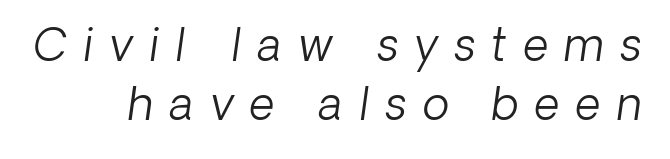
{"italic": "yes", "lean": "right", "slant_degrees": 8, "bold": "no", "weight": "light", "width": "normal", "stroke_contrast": "low", "x_height": "medium", "monospaced": "no", "underline": "no", "line_spacing": "normal", "line_spacing_ratio": 1.34, "letter_spacing": "wide", "letter_spacing_em": 0.37, "glyph_px": 44}
